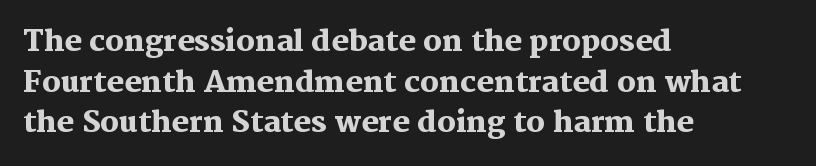
{"serif": "yes", "italic": "no", "bold": "yes", "weight": "heavy", "width": "normal", "stroke_contrast": "medium", "x_height": "medium", "monospaced": "no", "underline": "no", "align": "left", "line_spacing": "normal", "line_spacing_ratio": 1.4, "letter_spacing": "normal", "letter_spacing_em": 0.0, "glyph_px": 29}
